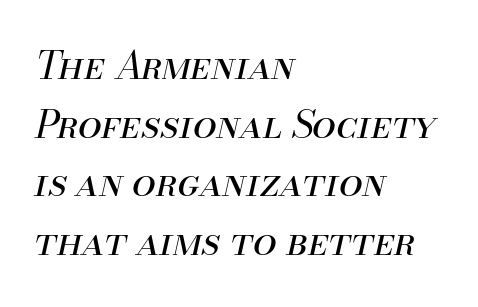
Q: Is the text bold? A: No.
Q: Is the text italic (slanted)? A: Yes, it leans right by about 13 degrees.
Q: Is the text underlined? A: No.
Q: How is the paragraph aligned? A: Left-aligned.
Q: Is the spacing between letters normal or unusually wide? A: Normal.
Q: Is the spacing between lines tight, normal or loose? A: Normal.
Q: Width (condensed, normal, or wide)? A: Normal.
Q: Stroke contrast? A: Medium.
Q: x-height? A: Small.
Q: Monospaced? A: No.
